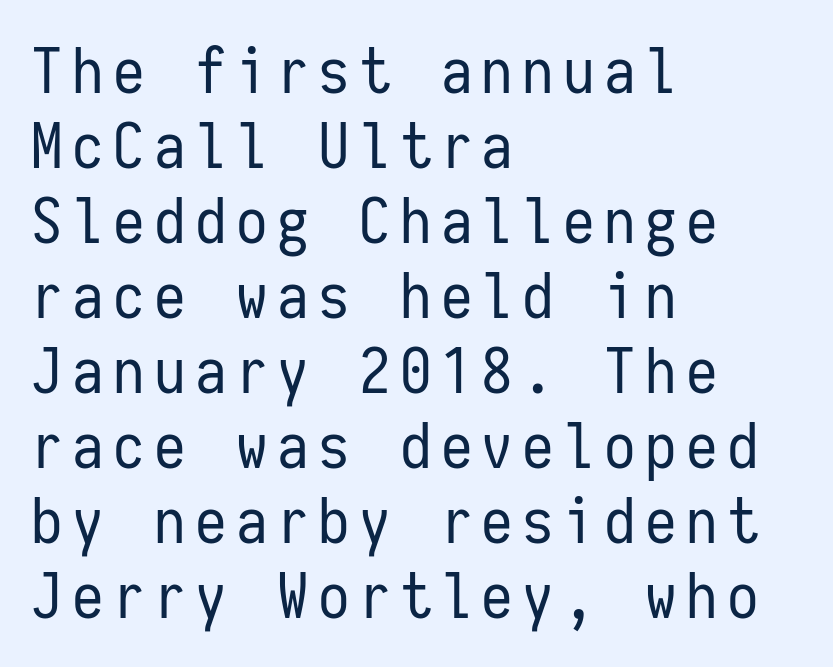
Q: Is the text bold? A: No.
Q: Is the text italic (slanted)? A: No, it is upright.
Q: Is the typeface a serif or a sans-serif typeface? A: Sans-serif.
Q: Is the text underlined? A: No.
Q: How is the paragraph aligned? A: Left-aligned.
Q: Width (condensed, normal, or wide)? A: Condensed.
Q: Stroke contrast? A: Low.
Q: x-height? A: Medium.
Q: Monospaced? A: Yes.
